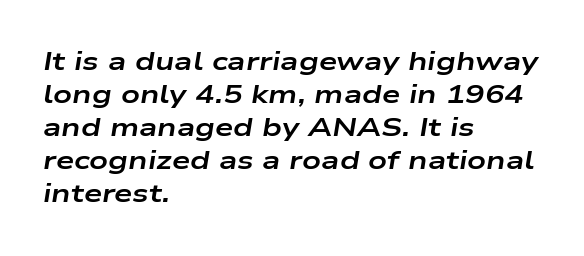
{"italic": "yes", "lean": "right", "slant_degrees": 9, "bold": "yes", "underline": "no", "align": "left", "line_spacing": "normal", "line_spacing_ratio": 1.27, "letter_spacing": "normal", "letter_spacing_em": 0.0, "glyph_px": 26}
